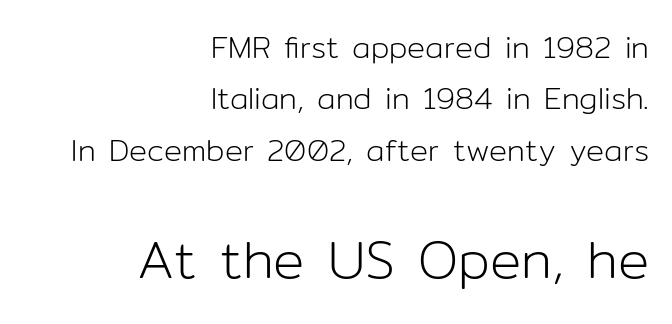
Between one letter and the next there's only the usual sliver of space. When letters stand straight like this, we call the style roman or upright. The passage shown is typed in a proportional face where columns would drift. This reads as an unemphasized weight, regular at the heaviest.
